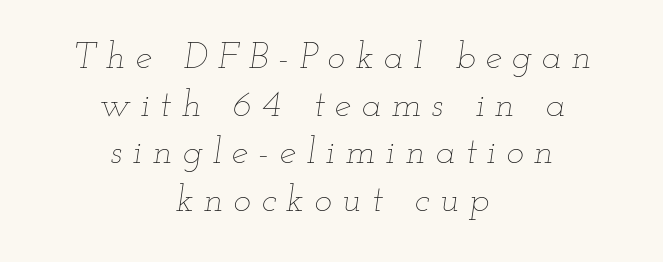
The letterforms stand isolated, each surrounded by extra space. Both edges are ragged and mirror each other, which tells us the setting is centered. Looks like regular typesetting: each glyph gets only the width it needs. Beneath every word, the page is bare.
